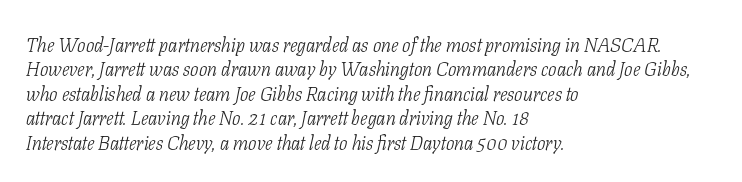
Characters follow at the spacing the type designer built in. Heaviness? Minimal to ordinary, like unemphasized prose. Quick note: underline off. Is the block centered? No — it sits flush against the left margin. There's an unmistakable incline to the writing here.
